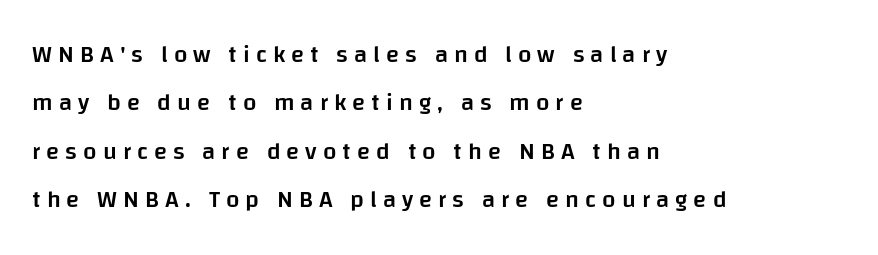
The image shows 24 px text type, upright; set left-aligned, loose line spacing (2.02x), unusually wide letter spacing (+0.25 em), not underlined.
